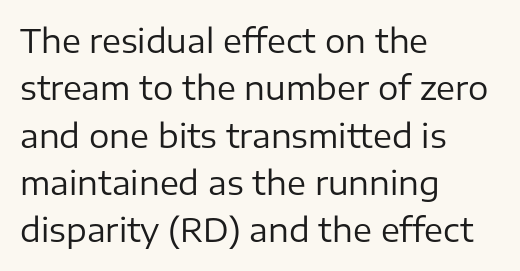
The image shows 32 px regular-weight sans-serif type, upright; set left-aligned, normal line spacing (1.48x), normal letter spacing, not underlined; low stroke contrast and a medium x-height.
